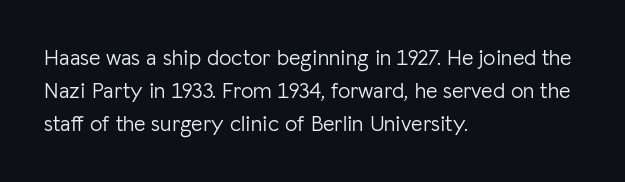
{"italic": "no", "bold": "no", "underline": "no", "align": "left", "line_spacing": "normal", "line_spacing_ratio": 1.49, "letter_spacing": "normal", "letter_spacing_em": 0.0, "glyph_px": 22}
